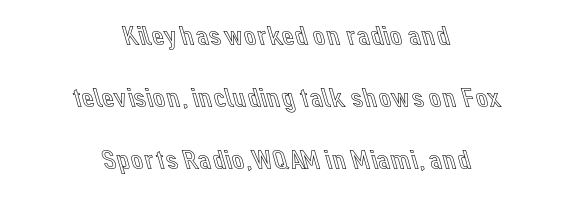
The image shows 28 px text type; set centered, loose line spacing (2.22x), normal letter spacing, not underlined; a medium x-height.
